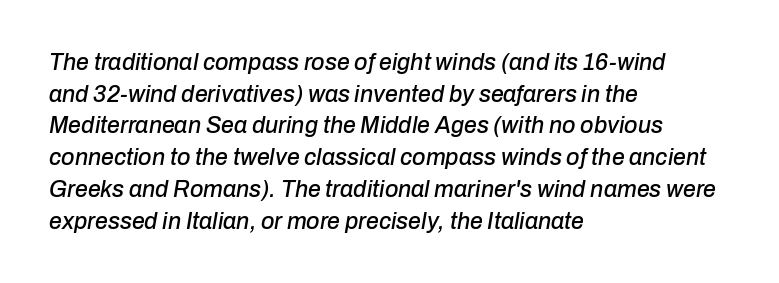
Caption: standard tracking, unaltered. It's the slanting kind of type. The space between consecutive lines is moderate. Teacher's note: observe the even left margin — that is flush-left alignment.
